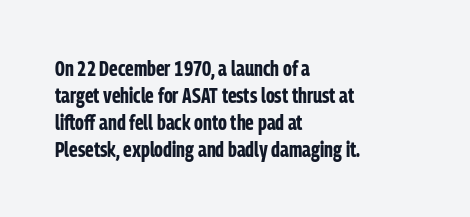
The image shows 21 px bold type, upright; set left-aligned, normal line spacing (1.28x), normal letter spacing, not underlined.
